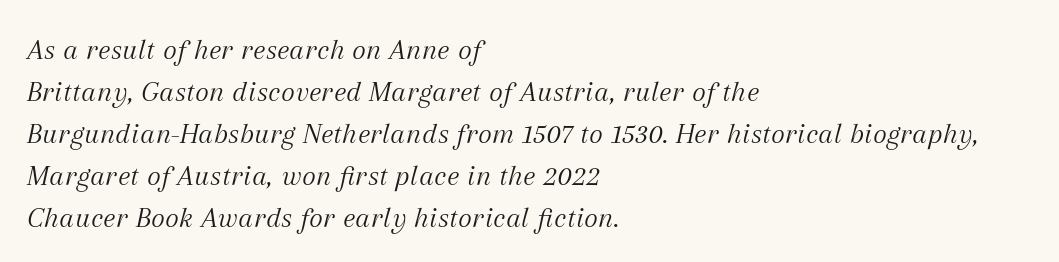
{"serif": "yes", "italic": "yes", "lean": "right", "slant_degrees": 12, "bold": "no", "weight": "light", "width": "normal", "stroke_contrast": "medium", "x_height": "medium", "monospaced": "no", "underline": "no", "align": "left", "line_spacing": "normal", "line_spacing_ratio": 1.4, "letter_spacing": "normal", "letter_spacing_em": 0.0, "glyph_px": 30}
